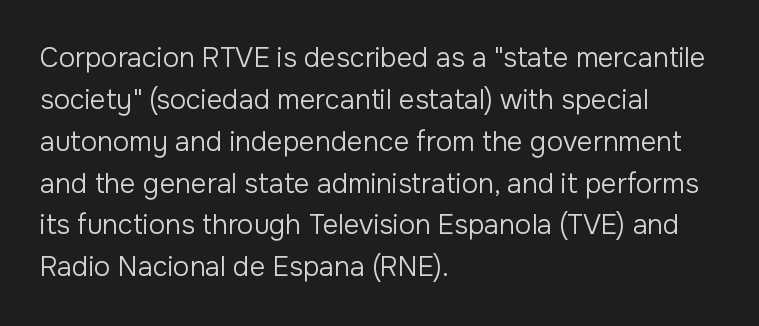
{"italic": "no", "bold": "no", "underline": "no", "align": "left", "line_spacing": "normal", "line_spacing_ratio": 1.55, "letter_spacing": "normal", "letter_spacing_em": 0.0, "glyph_px": 27}
